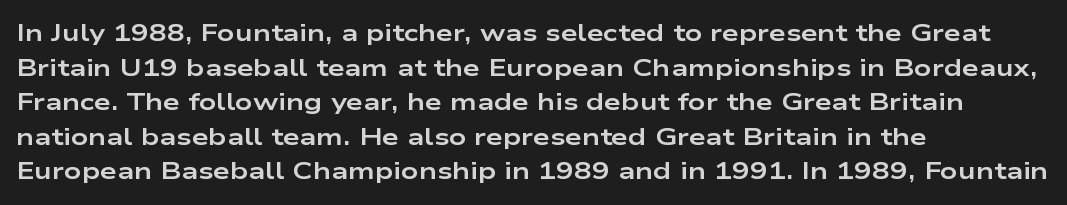
The image shows 24 px bold type, upright; set left-aligned, normal line spacing (1.44x), normal letter spacing, not underlined.
